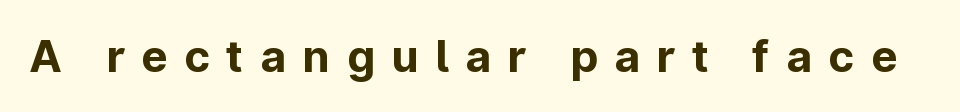
Q: Is the text bold? A: Yes.
Q: Is the text italic (slanted)? A: No, it is upright.
Q: Is the typeface a serif or a sans-serif typeface? A: Sans-serif.
Q: Is the text underlined? A: No.
Q: Is the spacing between letters normal or unusually wide? A: Unusually wide.
Q: Width (condensed, normal, or wide)? A: Normal.
Q: Stroke contrast? A: Low.
Q: x-height? A: Medium.
Q: Monospaced? A: No.
